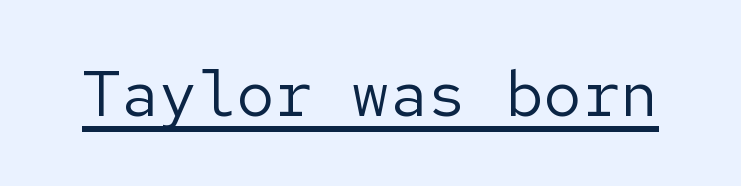
Q: Is the text bold? A: No.
Q: Is the text italic (slanted)? A: No, it is upright.
Q: Is the typeface a serif or a sans-serif typeface? A: Sans-serif.
Q: Is the text underlined? A: Yes.
Q: Is the spacing between letters normal or unusually wide? A: Normal.
Q: Width (condensed, normal, or wide)? A: Normal.
Q: Stroke contrast? A: Low.
Q: x-height? A: Medium.
